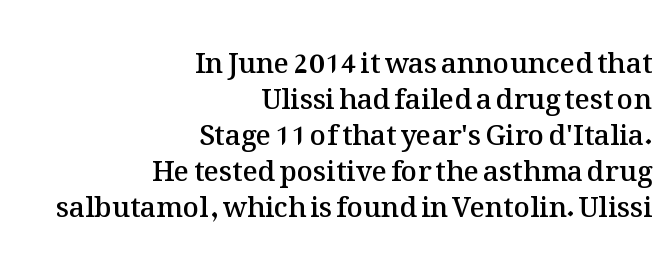
{"italic": "no", "bold": "semi", "weight": "semibold", "width": "normal", "stroke_contrast": "medium", "x_height": "medium", "monospaced": "no", "underline": "no", "align": "right", "line_spacing": "normal", "line_spacing_ratio": 1.29, "letter_spacing": "normal", "letter_spacing_em": 0.0, "glyph_px": 28}
